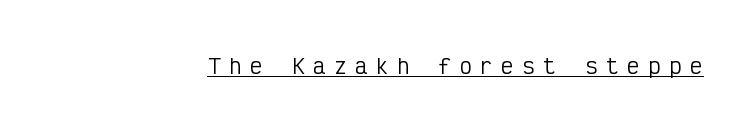
{"italic": "no", "bold": "no", "underline": "yes", "letter_spacing": "wide", "letter_spacing_em": 0.4, "glyph_px": 21}
